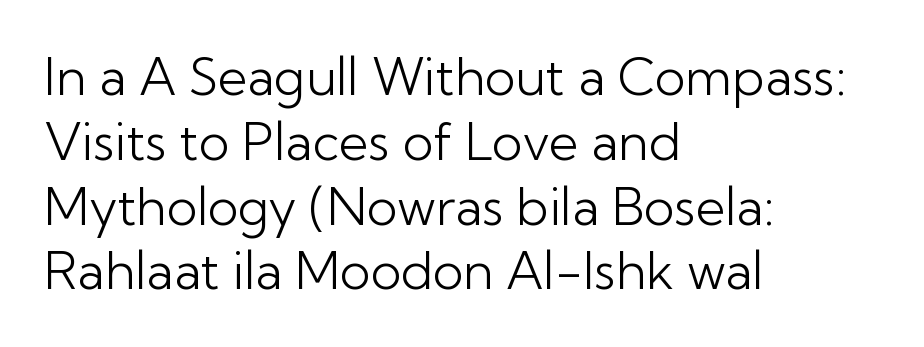
The image shows 51 px light sans-serif type, upright; set left-aligned, normal line spacing (1.27x), normal letter spacing, not underlined; low stroke contrast and a medium x-height.
